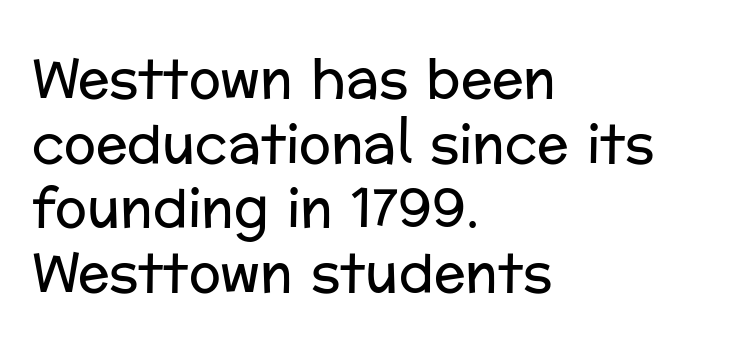
The image shows 53 px regular-weight sans-serif type, upright; set left-aligned, line spacing 1.22x, normal letter spacing, not underlined; low stroke contrast and a medium x-height.
